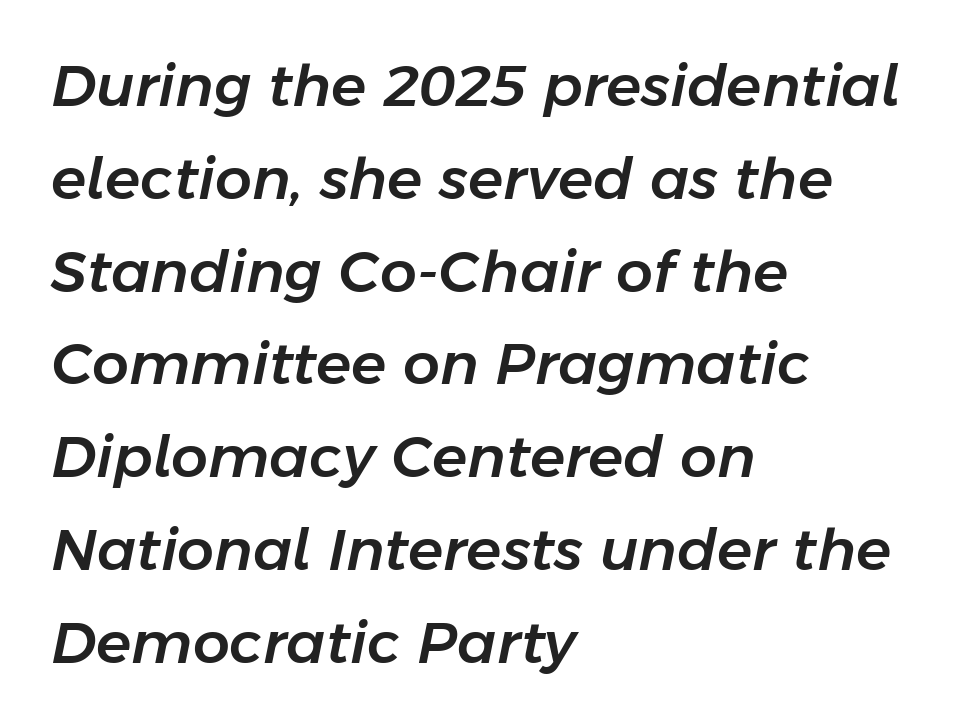
Q: Is the text italic (slanted)? A: Yes, it leans right by about 11 degrees.
Q: Is the text underlined? A: No.
Q: How is the paragraph aligned? A: Left-aligned.
Q: Is the spacing between letters normal or unusually wide? A: Normal.
Q: Is the spacing between lines tight, normal or loose? A: Normal.
Q: Width (condensed, normal, or wide)? A: Normal.
Q: Stroke contrast? A: Low.
Q: x-height? A: Medium.
Q: Monospaced? A: No.
